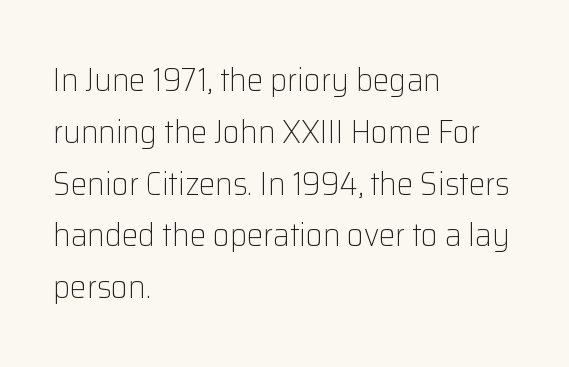
{"serif": "no", "italic": "no", "bold": "no", "weight": "light", "width": "normal", "stroke_contrast": "low", "x_height": "medium", "monospaced": "no", "underline": "no", "align": "left", "line_spacing": "normal", "line_spacing_ratio": 1.57, "letter_spacing": "normal", "letter_spacing_em": 0.0, "glyph_px": 33}
